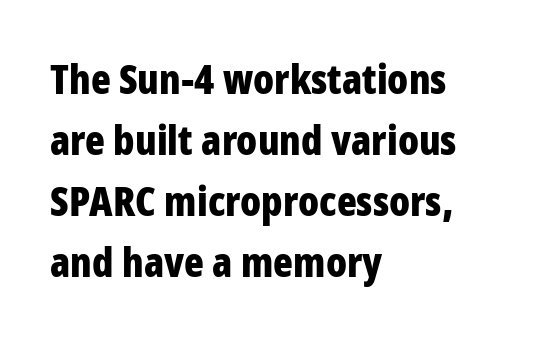
The image shows 41 px bold, condensed sans-serif type, upright; set left-aligned, normal line spacing (1.49x), normal letter spacing, not underlined; low stroke contrast and a medium x-height.
